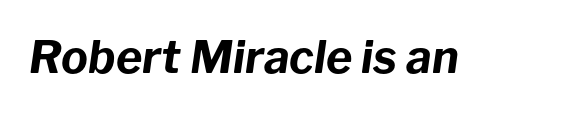
{"italic": "yes", "lean": "right", "slant_degrees": 8, "bold": "yes", "weight": "bold", "width": "normal", "stroke_contrast": "low", "x_height": "medium", "monospaced": "no", "underline": "no", "letter_spacing": "normal", "letter_spacing_em": 0.0, "glyph_px": 45}
